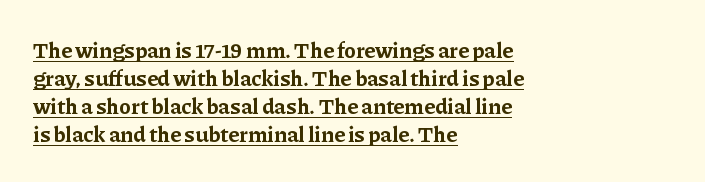
The image shows 22 px bold type, upright; set left-aligned, normal line spacing (1.27x), normal letter spacing, underlined.
